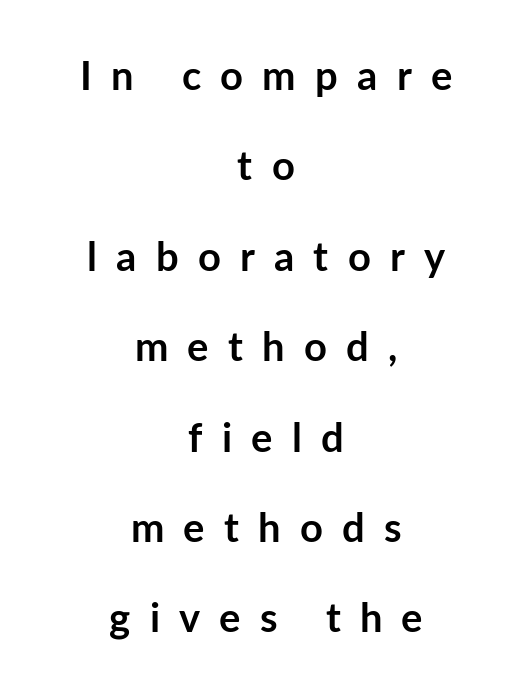
Descenders are the only things crossing below the line. Serifs: no, the terminals of the letterforms are clean. Proportional: the letters do not fall into vertical columns. Is there much room between lines? Yes — plenty of vertical air separates them. The gaps between neighbouring characters are conspicuously large. Notice how the passage keeps no hard edge, just a central spine.
